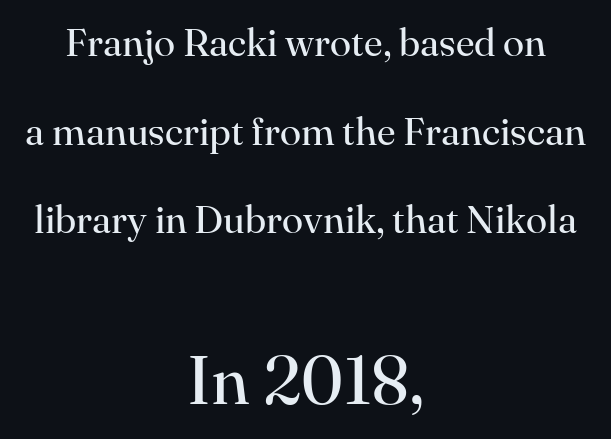
{"serif": "yes", "italic": "no", "bold": "no", "weight": "regular", "width": "normal", "stroke_contrast": "high", "x_height": "small", "monospaced": "no", "underline": "no", "align": "center", "line_spacing": "loose", "line_spacing_ratio": 2.27, "letter_spacing": "normal", "letter_spacing_em": 0.0, "larger_block": "second", "size_ratio": 1.74, "glyph_px": 68}
